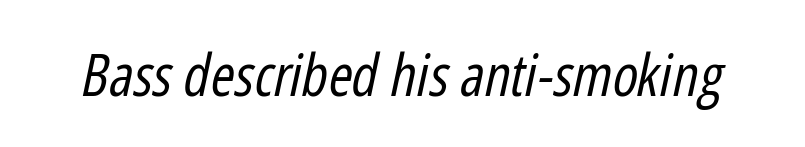
The image shows 58 px regular-weight, condensed type, italic (leaning right); set normal letter spacing, not underlined; low stroke contrast and a medium x-height.
